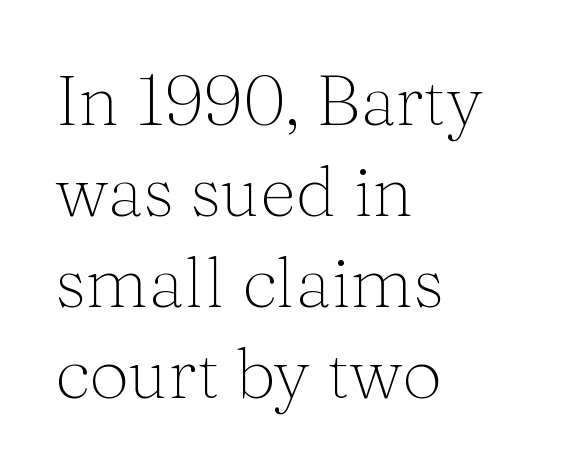
These lines were composed using upright roman letters. Leftover space on each line is placed entirely after the last word. The letterforms sit shoulder to shoulder at normal distance. Each row of text sits above clean, open space. The letters carry serifs — small finishing strokes at the ends of their stems.
